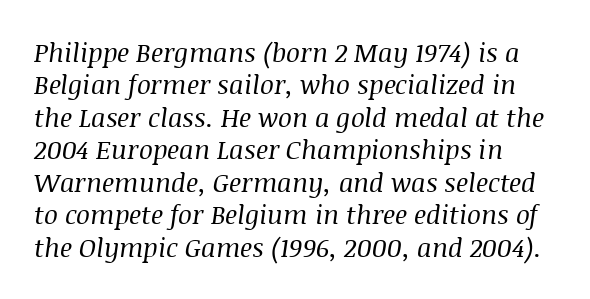
The image shows 26 px text type, italic (leaning right); set left-aligned, normal line spacing (1.25x), normal letter spacing, not underlined.
